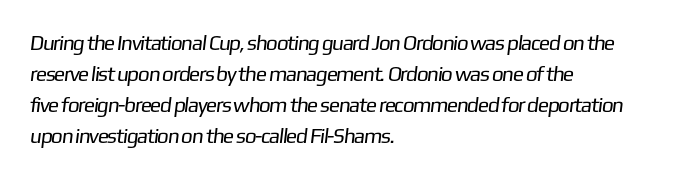
The paragraph shown leans on its left margin. Short note: letters normally spaced. A bare baseline throughout the passage. Is there much room between lines? A standard amount, neither cramped nor airy. Think standard paragraph weight, or any step lighter than that.
